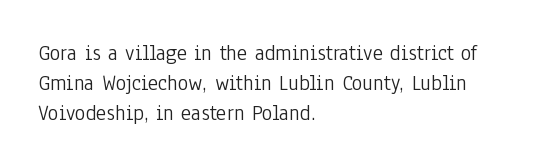
Q: Is the text bold? A: No.
Q: Is the text italic (slanted)? A: No, it is upright.
Q: Is the text underlined? A: No.
Q: How is the paragraph aligned? A: Left-aligned.
Q: Is the spacing between letters normal or unusually wide? A: Normal.
Q: Is the spacing between lines tight, normal or loose? A: Normal.
